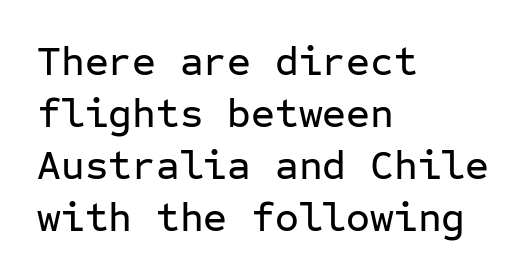
Alignment: flush left. Characters follow at the spacing the type designer built in. Has an underline been added? It has not. Honestly, the row spacing looks completely unremarkable. Posture: vertical. Monospaced: the letters line up in strict vertical columns.
